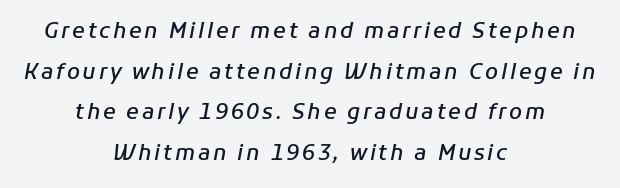
The lettering tilts uniformly, giving the passage an italic look. If you folded the block vertically in half, each line would mirror itself in length. Anything drawn beneath the words? Only blank space. Rows of type keep a wide berth in the vertical direction. Semibold letterforms, between regular and bold.
